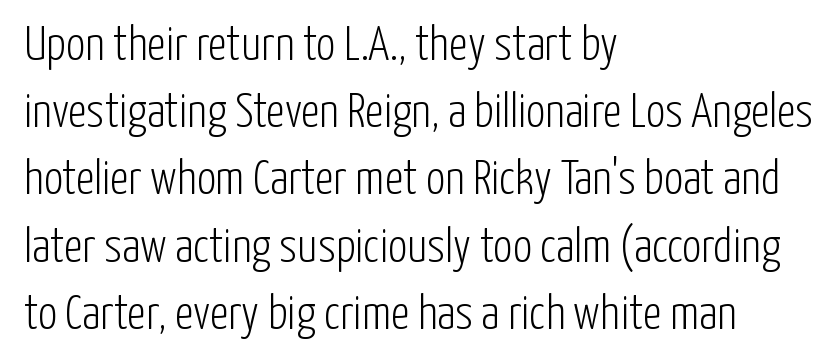
The image shows 48 px light, condensed sans-serif type, upright; set left-aligned, normal line spacing (1.4x), normal letter spacing, not underlined; low stroke contrast and a medium x-height.
